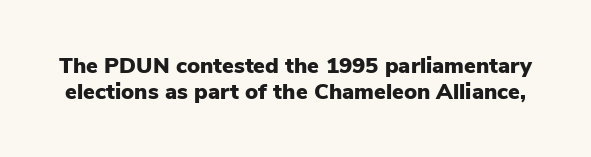
Style check: upright. Plain, unruled lines of type. A dark, heavy texture on the line: the type is bold. The gaps between neighbouring characters are ordinary and unremarkable.
